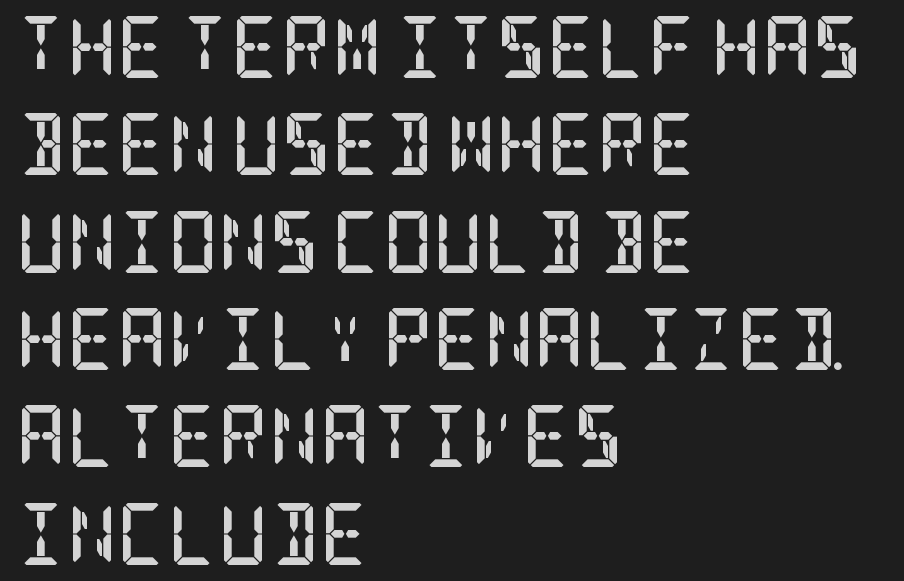
Q: Is the text bold? A: Yes.
Q: Is the text italic (slanted)? A: No, it is upright.
Q: Is the typeface a serif or a sans-serif typeface? A: Serif.
Q: Is the text underlined? A: No.
Q: How is the paragraph aligned? A: Left-aligned.
Q: Is the spacing between letters normal or unusually wide? A: Normal.
Q: Is the spacing between lines tight, normal or loose? A: Normal.
Q: Width (condensed, normal, or wide)? A: Condensed.
Q: Stroke contrast? A: Low.
Q: x-height? A: Large.
